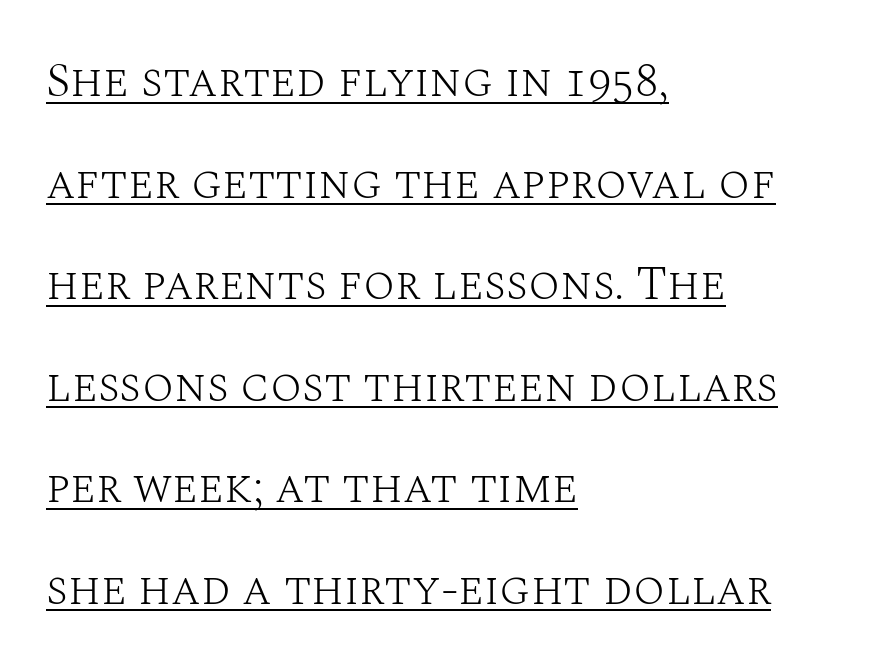
Check where the strokes stop: tiny serifs finish them off. A student would call this left alignment; a typographer would say flush left, rag right. Honestly, the letter spacing is just normal — you wouldn't notice it. The glyphs are accompanied by a horizontal stroke just below them. Students, observe: this is what heavily led, spacious text looks like. Posture: vertical.
